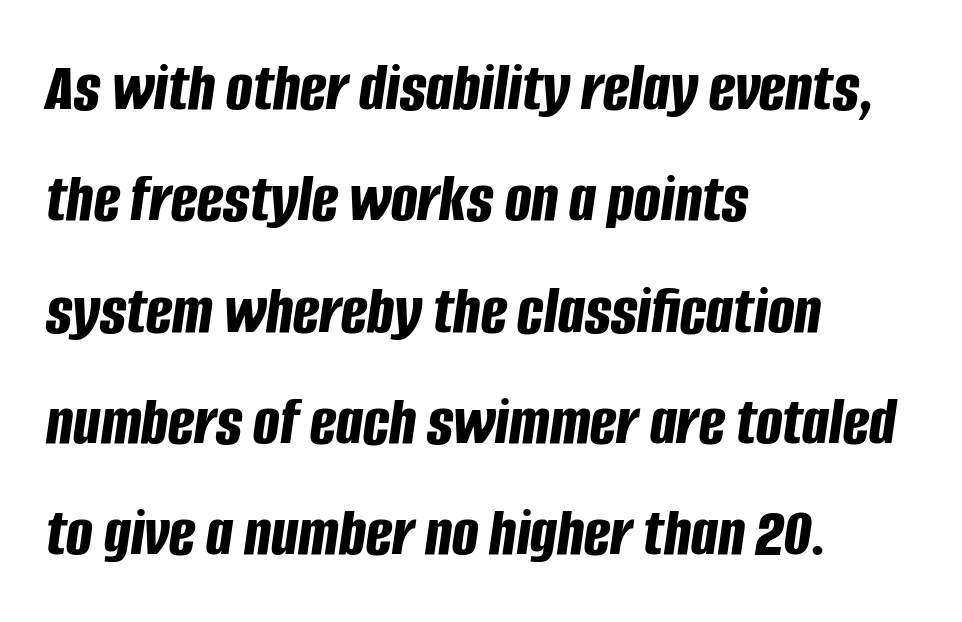
Descenders are the only things crossing below the line. Compared with a centered layout, this one pins lines to the left instead. Here the designer chose a conventional face with non-uniform glyph widths. How would I describe the line gaps? Plain and ordinary. Chunky letters — that's bold for sure. The specimen reads as italic at a glance.
